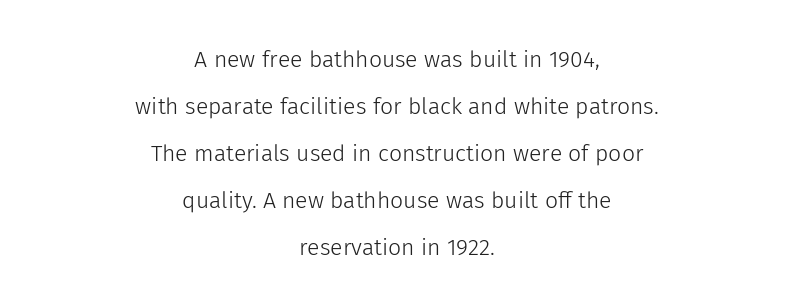
{"italic": "no", "bold": "no", "underline": "no", "align": "center", "line_spacing": "loose", "line_spacing_ratio": 2.04, "letter_spacing": "normal", "letter_spacing_em": 0.0, "glyph_px": 23}
